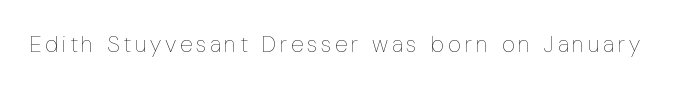
{"italic": "no", "bold": "no", "underline": "no", "glyph_px": 23}
